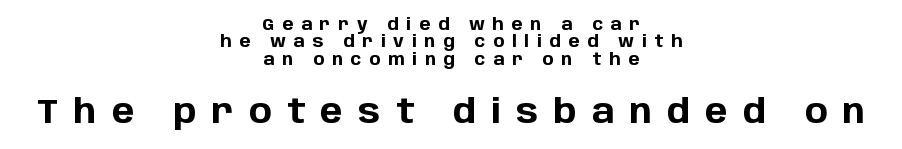
The image shows 34 px bold sans-serif type, upright; set centered, tight line spacing (1.02x), unusually wide letter spacing (+0.45 em), not underlined; the second (bottom) block is 2.0x larger; low stroke contrast and a large x-height.
